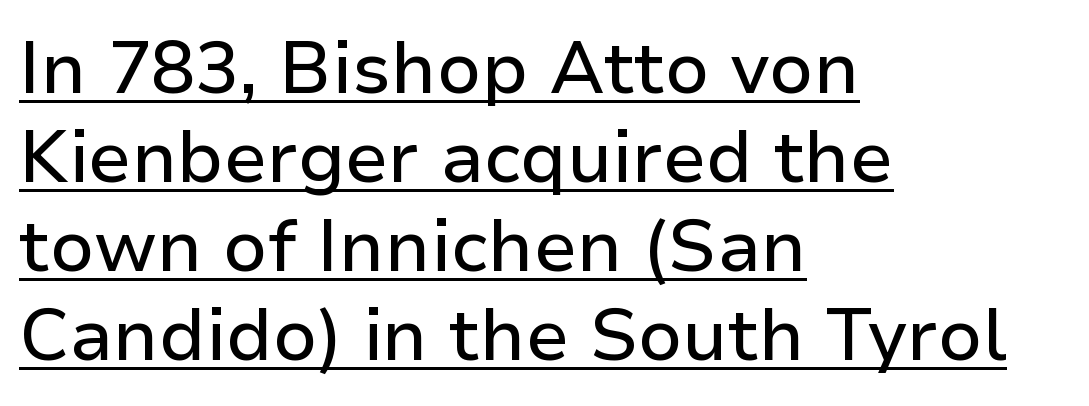
The image shows 73 px sans-serif type, upright; set left-aligned, line spacing 1.22x, normal letter spacing, underlined; low stroke contrast and a medium x-height.
